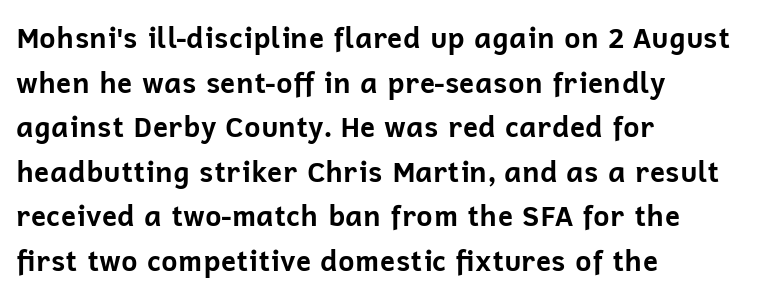
Here the glyphs are tracked normally, forming tight word shapes. On the weight axis this lands at bold, roughly 700. The type sits square on the baseline with zero lean. This rendering employs a face without finishing strokes, i.e., a sans-serif. Note the varied advance widths — an 'i' is clearly narrower than an 'm'. Baseline-to-baseline distance is the conventional proportion of letter height.
